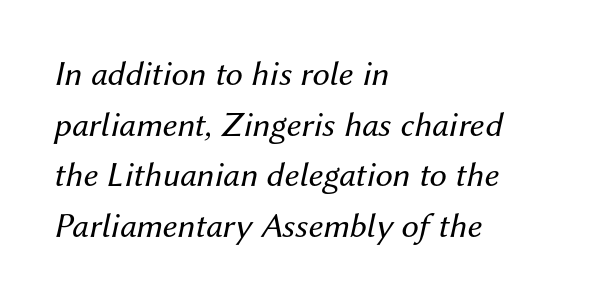
The image shows 35 px regular-weight type, italic (leaning right); set left-aligned, normal line spacing (1.45x), normal letter spacing, not underlined; medium stroke contrast and a medium x-height.
